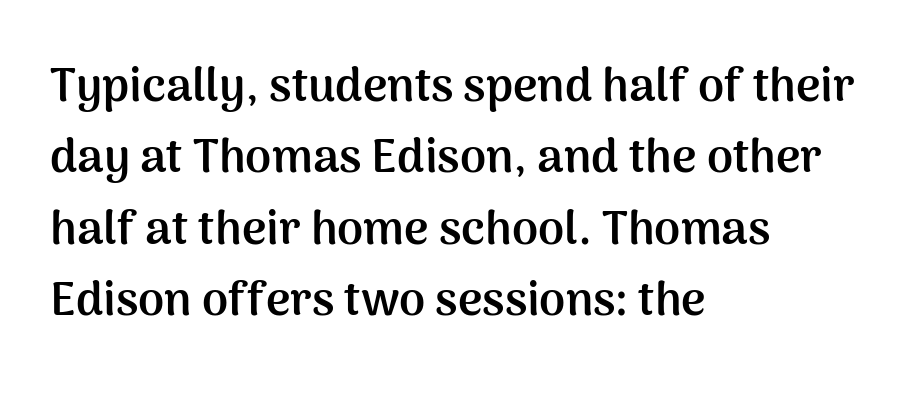
The rendering keeps characters at their native spacing. Designer's note — italics off, roman on. The lines in this sample share a left origin and differ only in where they stop. The area under the type is left untouched. The designer went with a sans here, leaving each stem footless. A normal amount of white space separates one row of letters from the next.
